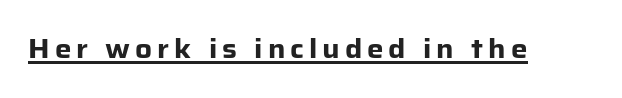
{"italic": "no", "bold": "yes", "underline": "yes", "glyph_px": 26}
